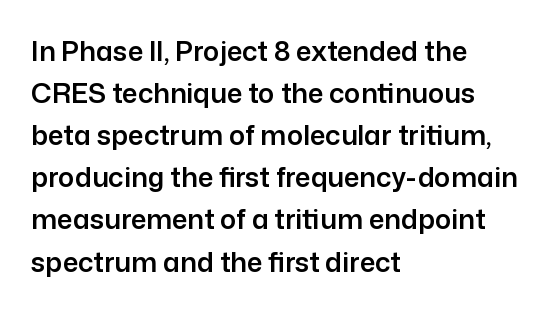
Quick note: underline off. The typesetter chose a ragged-right arrangement here. Posture: straight, roman, zero tilt. Leading: standard. Words appear dense and cohesive because spacing is normal.
